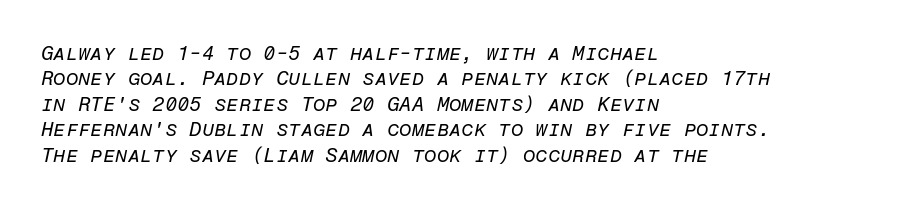
{"italic": "yes", "lean": "right", "slant_degrees": 12, "bold": "no", "underline": "no", "align": "left", "line_spacing": "normal", "line_spacing_ratio": 1.27, "letter_spacing": "normal", "letter_spacing_em": 0.0, "glyph_px": 20}
